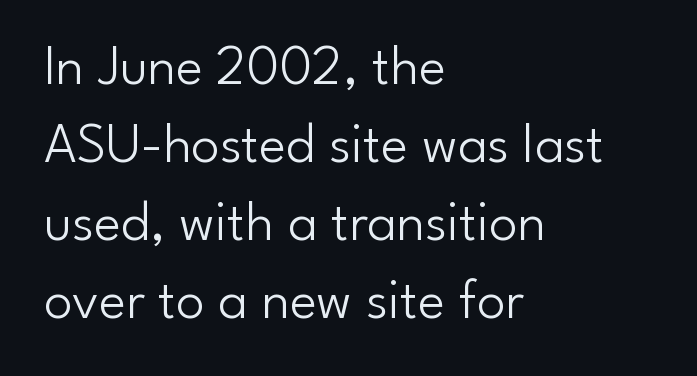
The image shows 57 px light sans-serif type, upright; set left-aligned, normal line spacing (1.37x), normal letter spacing, not underlined; low stroke contrast and a small x-height.
